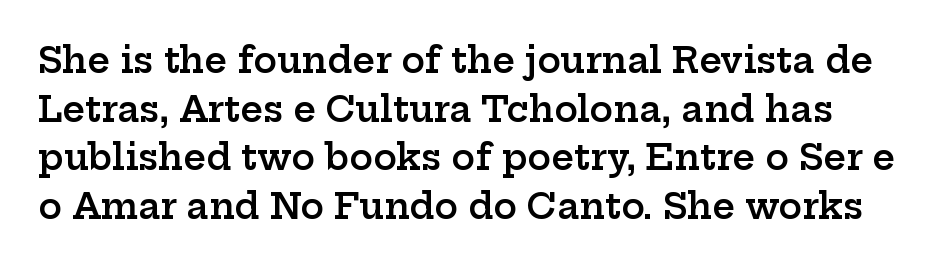
Q: Is the text bold? A: Semi-bold.
Q: Is the text italic (slanted)? A: No, it is upright.
Q: Is the typeface a serif or a sans-serif typeface? A: Serif.
Q: Is the text underlined? A: No.
Q: Is the spacing between letters normal or unusually wide? A: Normal.
Q: Is the spacing between lines tight, normal or loose? A: Normal.
Q: Width (condensed, normal, or wide)? A: Wide.
Q: Stroke contrast? A: Low.
Q: x-height? A: Medium.
Q: Monospaced? A: No.
